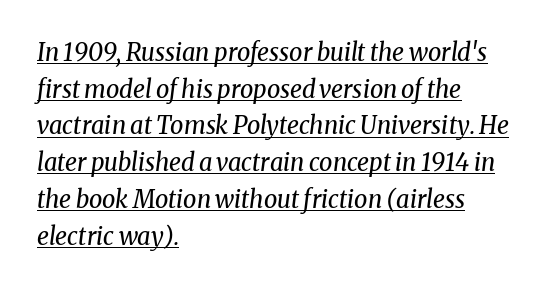
Teacher's note: observe the even left margin — that is flush-left alignment. Evenly set lines give the paragraph a standard silhouette. Emphasis is given by a line drawn under the lettering. No extra tracking has been applied to these lines.
